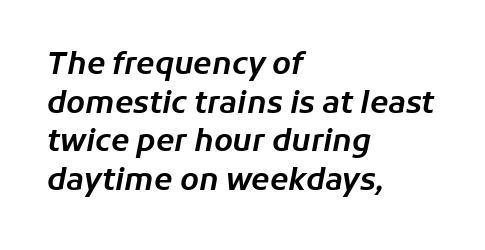
Q: Is the text italic (slanted)? A: Yes, it leans right by about 11 degrees.
Q: Is the text underlined? A: No.
Q: How is the paragraph aligned? A: Left-aligned.
Q: Is the spacing between letters normal or unusually wide? A: Normal.
Q: Is the spacing between lines tight, normal or loose? A: Normal.
Q: Width (condensed, normal, or wide)? A: Normal.
Q: Stroke contrast? A: Low.
Q: x-height? A: Medium.
Q: Monospaced? A: No.
